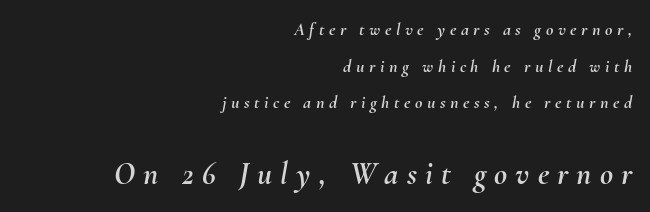
Q: Is the text italic (slanted)? A: Yes, it leans right by about 10 degrees.
Q: Is the text underlined? A: No.
Q: How is the paragraph aligned? A: Right-aligned.
Q: Is the spacing between letters normal or unusually wide? A: Unusually wide.
Q: Is the spacing between lines tight, normal or loose? A: Loose.
Q: Which block of text is set in a larger size, the first (top) or the second (bottom)? A: The second (bottom) one.
Q: Width (condensed, normal, or wide)? A: Normal.
Q: Stroke contrast? A: Medium.
Q: x-height? A: Small.
Q: Monospaced? A: No.
